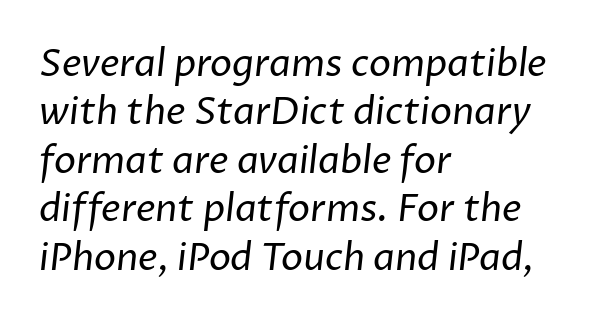
{"serif": "no", "bold": "no", "weight": "regular", "width": "normal", "stroke_contrast": "low", "x_height": "medium", "monospaced": "no", "underline": "no", "align": "left", "line_spacing": "normal", "line_spacing_ratio": 1.31, "letter_spacing": "normal", "letter_spacing_em": 0.0, "glyph_px": 37}
